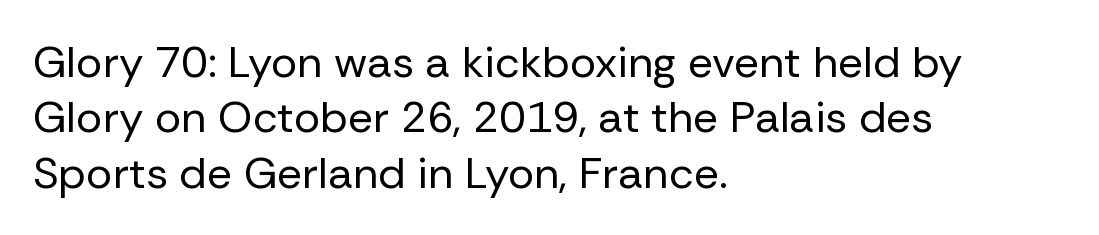
Q: Is the text bold? A: No.
Q: Is the text italic (slanted)? A: No, it is upright.
Q: Is the typeface a serif or a sans-serif typeface? A: Sans-serif.
Q: Is the text underlined? A: No.
Q: How is the paragraph aligned? A: Left-aligned.
Q: Is the spacing between letters normal or unusually wide? A: Normal.
Q: Is the spacing between lines tight, normal or loose? A: Normal.
Q: Width (condensed, normal, or wide)? A: Normal.
Q: Stroke contrast? A: Low.
Q: x-height? A: Medium.
Q: Monospaced? A: No.
